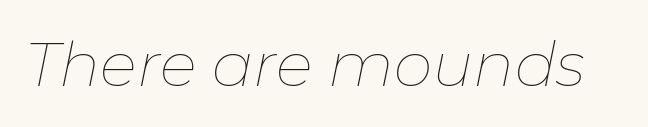
Q: Is the text bold? A: No.
Q: Is the text italic (slanted)? A: Yes, it leans right by about 11 degrees.
Q: Is the text underlined? A: No.
Q: Is the spacing between letters normal or unusually wide? A: Normal.
Q: Width (condensed, normal, or wide)? A: Normal.
Q: Stroke contrast? A: Low.
Q: x-height? A: Medium.
Q: Monospaced? A: No.
